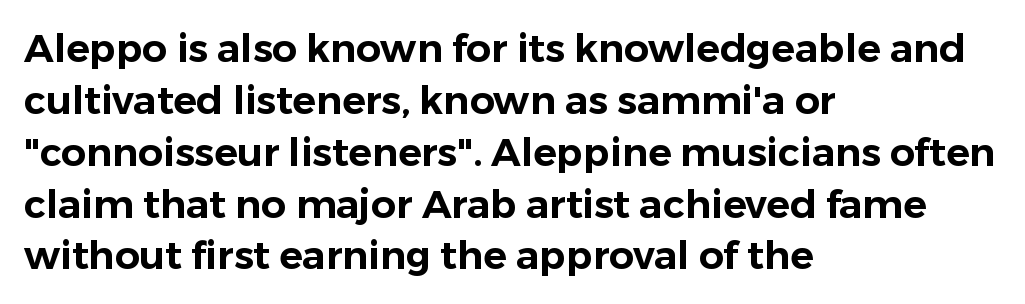
Q: Is the text italic (slanted)? A: No, it is upright.
Q: Is the typeface a serif or a sans-serif typeface? A: Sans-serif.
Q: Is the text underlined? A: No.
Q: How is the paragraph aligned? A: Left-aligned.
Q: Is the spacing between letters normal or unusually wide? A: Normal.
Q: Is the spacing between lines tight, normal or loose? A: Normal.
Q: Width (condensed, normal, or wide)? A: Normal.
Q: Stroke contrast? A: Low.
Q: x-height? A: Medium.
Q: Monospaced? A: No.
